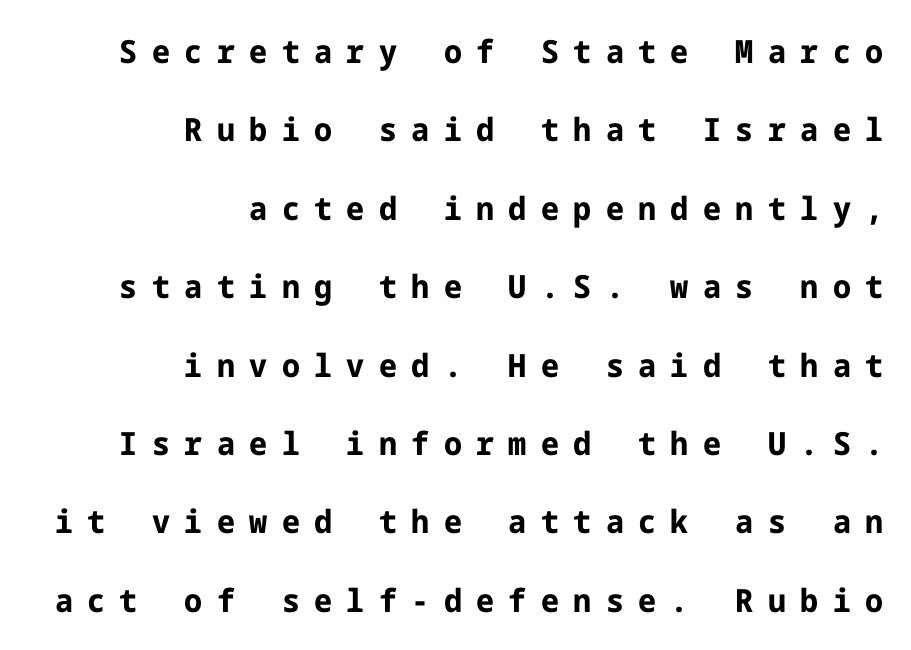
Q: Is the text bold? A: Yes.
Q: Is the text italic (slanted)? A: No, it is upright.
Q: Is the typeface a serif or a sans-serif typeface? A: Sans-serif.
Q: Is the text underlined? A: No.
Q: How is the paragraph aligned? A: Right-aligned.
Q: Is the spacing between letters normal or unusually wide? A: Unusually wide.
Q: Is the spacing between lines tight, normal or loose? A: Loose.
Q: Width (condensed, normal, or wide)? A: Normal.
Q: Stroke contrast? A: Low.
Q: x-height? A: Medium.
